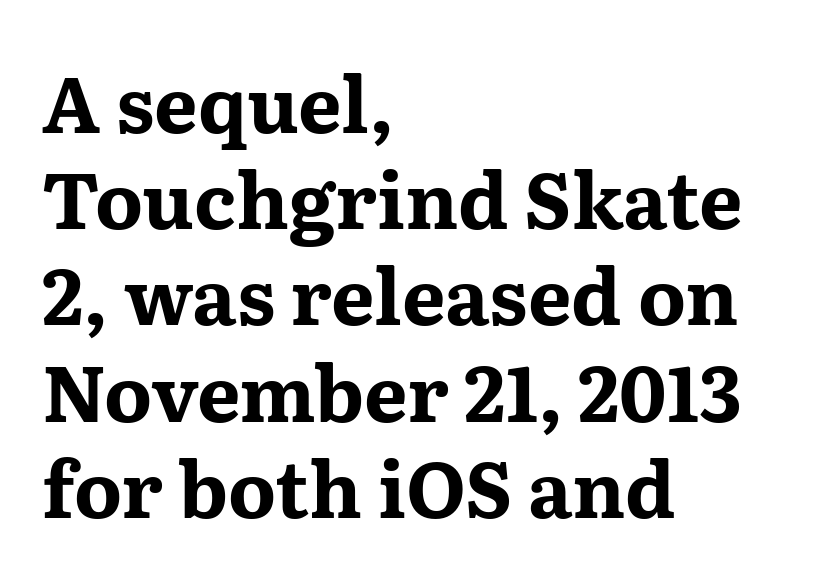
The image shows 77 px bold, wide serif type, upright; set left-aligned, normal line spacing (1.25x), normal letter spacing, not underlined; medium stroke contrast and a medium x-height.
